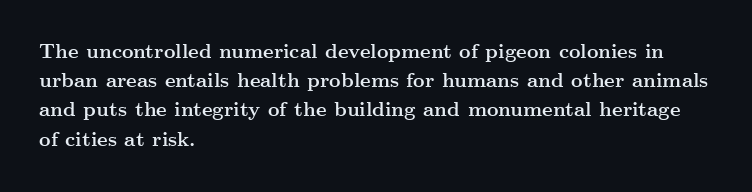
The image shows 20 px bold type, upright; set left-aligned, normal line spacing (1.46x), normal letter spacing, not underlined.
